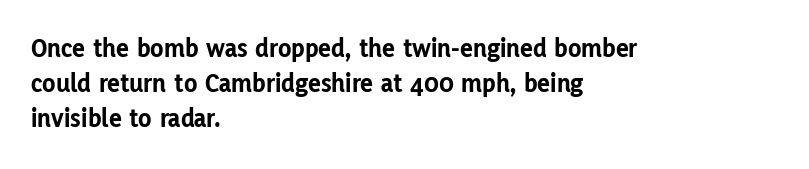
The words here are not underlined. Style check: upright. Typesetter's note: full bold, strokes at maximum text heaviness. Left-aligned paragraph, ragged on the right. One glance says typical: line gaps are just what's usual. Look at the tracking — it's just the regular setting, nothing added.
